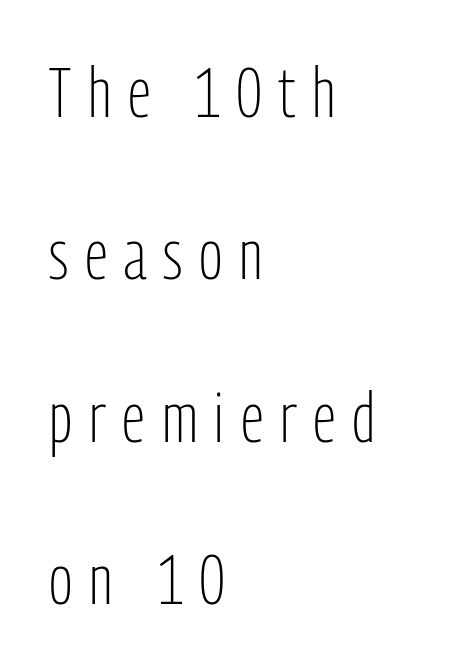
{"serif": "no", "italic": "no", "bold": "no", "weight": "light", "width": "condensed", "stroke_contrast": "low", "x_height": "medium", "monospaced": "no", "underline": "no", "align": "left", "line_spacing": "loose", "line_spacing_ratio": 2.32, "letter_spacing": "wide", "letter_spacing_em": 0.24, "glyph_px": 70}
